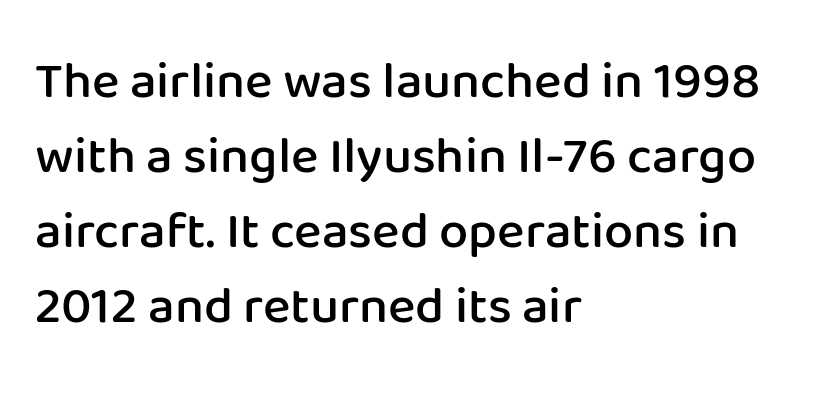
{"serif": "no", "italic": "no", "bold": "semi", "weight": "semibold", "width": "normal", "stroke_contrast": "low", "x_height": "medium", "monospaced": "no", "underline": "no", "align": "left", "line_spacing": "normal", "line_spacing_ratio": 1.44, "letter_spacing": "normal", "letter_spacing_em": 0.0, "glyph_px": 52}
